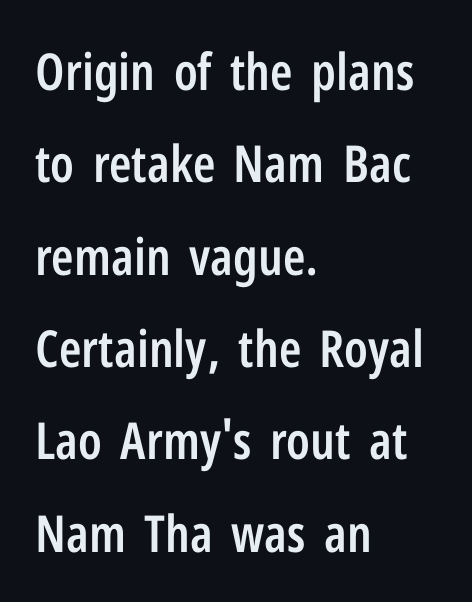
The rendering uses natural spacing where letterforms have individual widths. Compared with an ordinary text face, these strokes are moderately heavier — a semibold. Rule under the text: the space is simply empty. Caption: standard tracking, unaltered.
